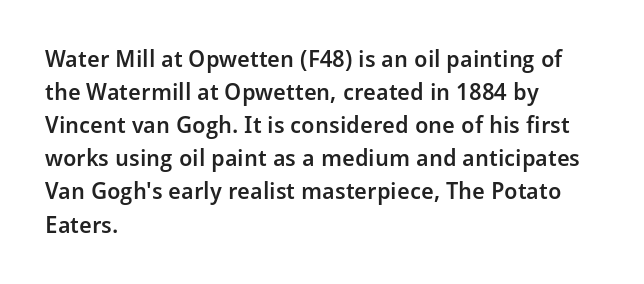
Q: Is the text bold? A: Semi-bold.
Q: Is the text italic (slanted)? A: No, it is upright.
Q: Is the text underlined? A: No.
Q: How is the paragraph aligned? A: Left-aligned.
Q: Is the spacing between letters normal or unusually wide? A: Normal.
Q: Is the spacing between lines tight, normal or loose? A: Normal.
